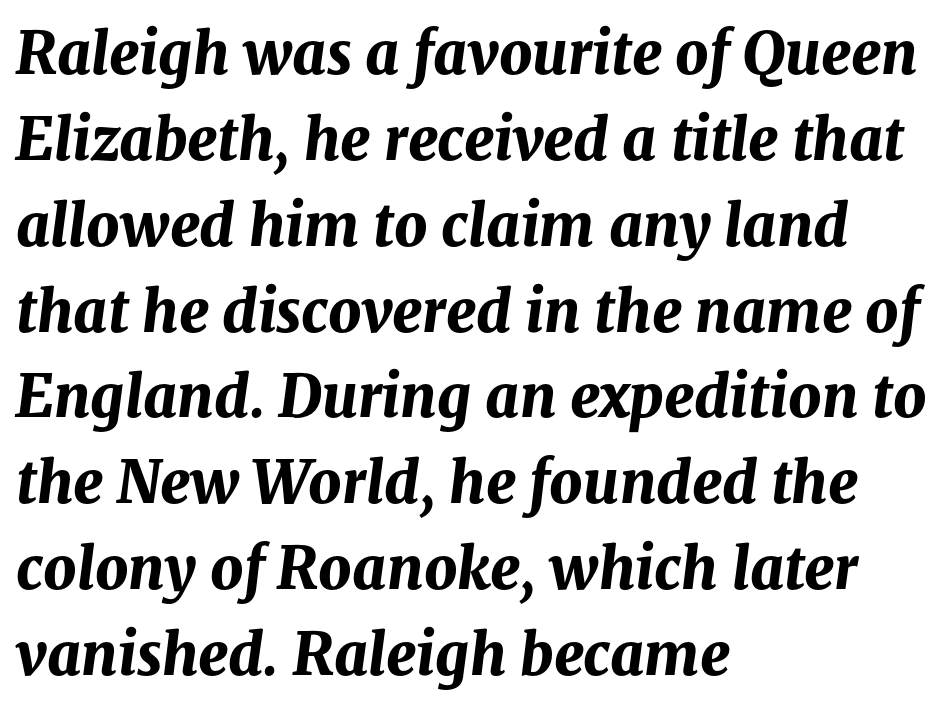
Q: Is the text bold? A: Yes.
Q: Is the text italic (slanted)? A: Yes, it leans right by about 8 degrees.
Q: Is the text underlined? A: No.
Q: How is the paragraph aligned? A: Left-aligned.
Q: Is the spacing between letters normal or unusually wide? A: Normal.
Q: Is the spacing between lines tight, normal or loose? A: Normal.
Q: Width (condensed, normal, or wide)? A: Normal.
Q: Stroke contrast? A: Medium.
Q: x-height? A: Medium.
Q: Monospaced? A: No.
